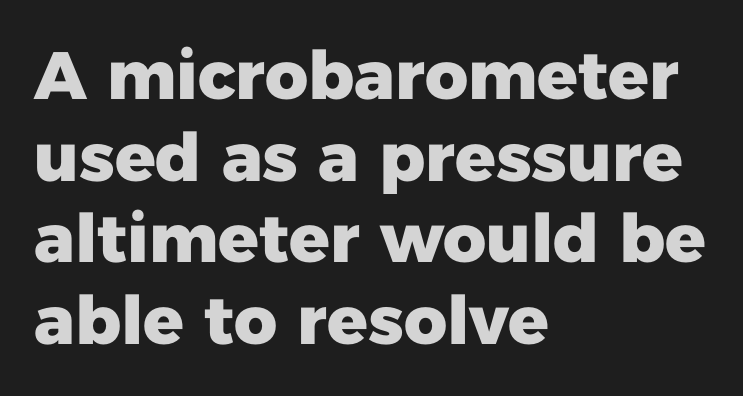
Q: Is the text bold? A: Yes.
Q: Is the text italic (slanted)? A: No, it is upright.
Q: Is the typeface a serif or a sans-serif typeface? A: Sans-serif.
Q: Is the text underlined? A: No.
Q: How is the paragraph aligned? A: Left-aligned.
Q: Is the spacing between letters normal or unusually wide? A: Normal.
Q: Width (condensed, normal, or wide)? A: Normal.
Q: Stroke contrast? A: Low.
Q: x-height? A: Medium.
Q: Monospaced? A: No.
